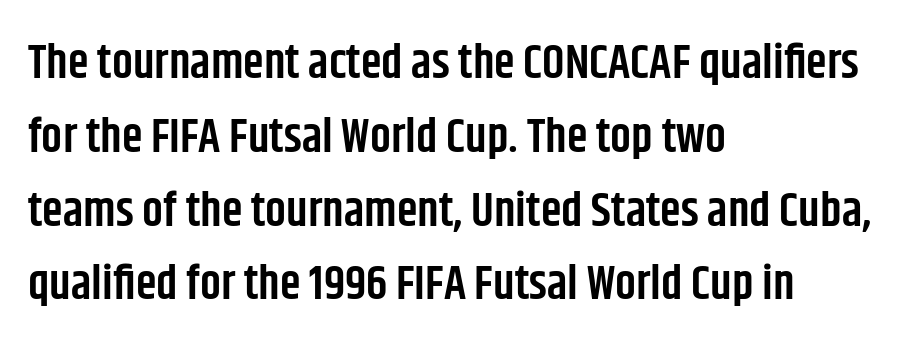
The image shows 47 px semibold, condensed sans-serif type, upright; set left-aligned, normal line spacing (1.57x), normal letter spacing, not underlined; low stroke contrast and a large x-height.
